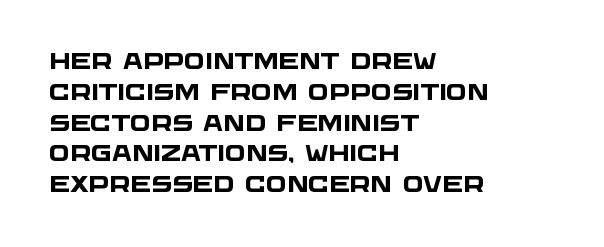
Typesetter's note: full bold, strokes at maximum text heaviness. Line spacing here is normal. Horizontally, the lines are justified to the leading edge only. The type is set solid horizontally, with unmodified tracking.
